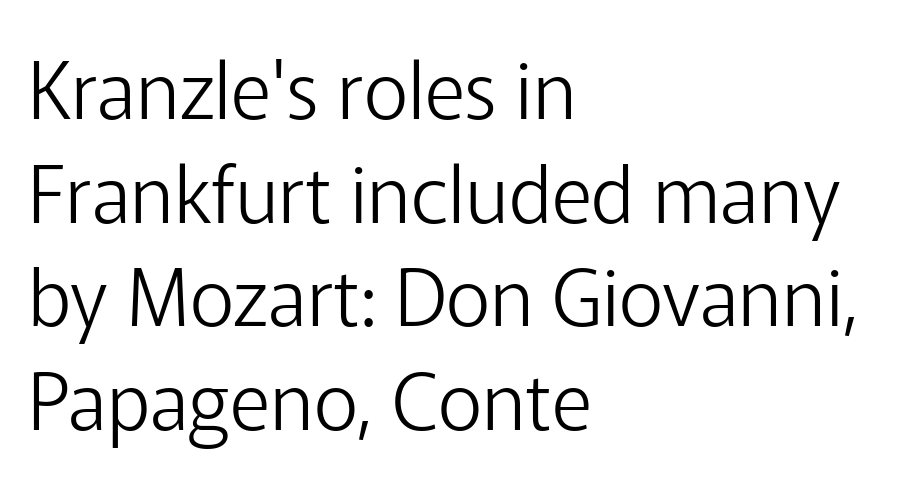
Q: Is the text bold? A: No.
Q: Is the text italic (slanted)? A: No, it is upright.
Q: Is the typeface a serif or a sans-serif typeface? A: Sans-serif.
Q: Is the text underlined? A: No.
Q: How is the paragraph aligned? A: Left-aligned.
Q: Is the spacing between letters normal or unusually wide? A: Normal.
Q: Is the spacing between lines tight, normal or loose? A: Normal.
Q: Width (condensed, normal, or wide)? A: Normal.
Q: Stroke contrast? A: Low.
Q: x-height? A: Medium.
Q: Monospaced? A: No.
